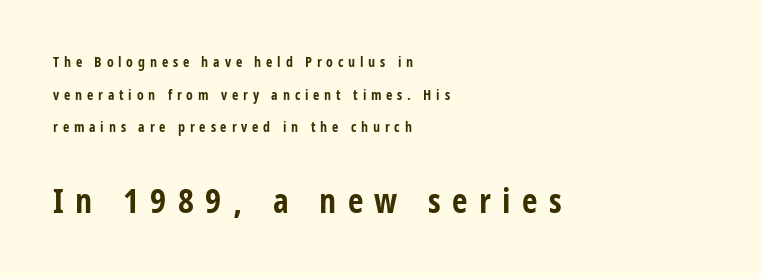
The font family rendered here belongs to the sans-serif group. The lettering holds an erect, upright posture throughout. Compared with typical body copy, the letter spacing here is much looser. Check the space under the baseline: it is left empty. Heavy, bold letterforms.
